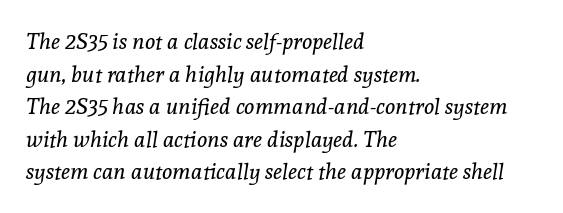
Leading: standard. Weight: not bold — regular or lighter. Look at the tracking — it's just the regular setting, nothing added. Rule under the text: the space is simply empty. Alignment: flush left.
